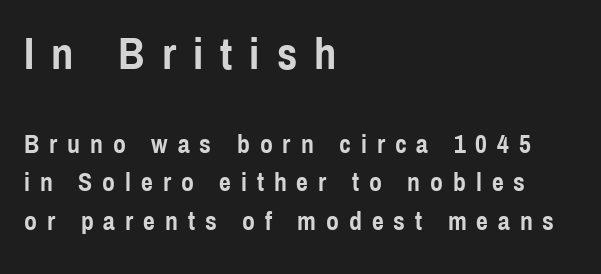
The image shows 45 px semibold, condensed sans-serif type, upright; set left-aligned, normal line spacing (1.48x), unusually wide letter spacing (+0.38 em), not underlined; the first (top) block is 1.73x larger; a medium x-height.
